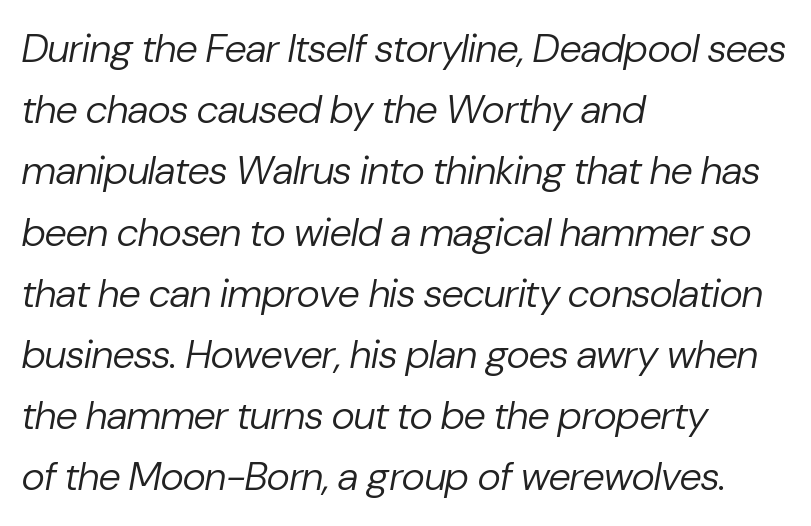
{"italic": "yes", "lean": "right", "slant_degrees": 10, "bold": "no", "weight": "regular", "width": "normal", "stroke_contrast": "low", "x_height": "medium", "monospaced": "no", "underline": "no", "align": "left", "line_spacing": "normal", "line_spacing_ratio": 1.53, "letter_spacing": "normal", "letter_spacing_em": 0.0, "glyph_px": 40}
